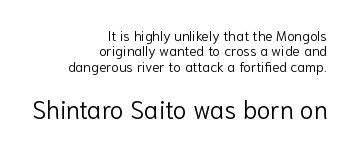
The image shows 25 px text type, upright; set right-aligned, tight line spacing (1.1x), normal letter spacing, not underlined; the second (bottom) block is 1.79x larger.
